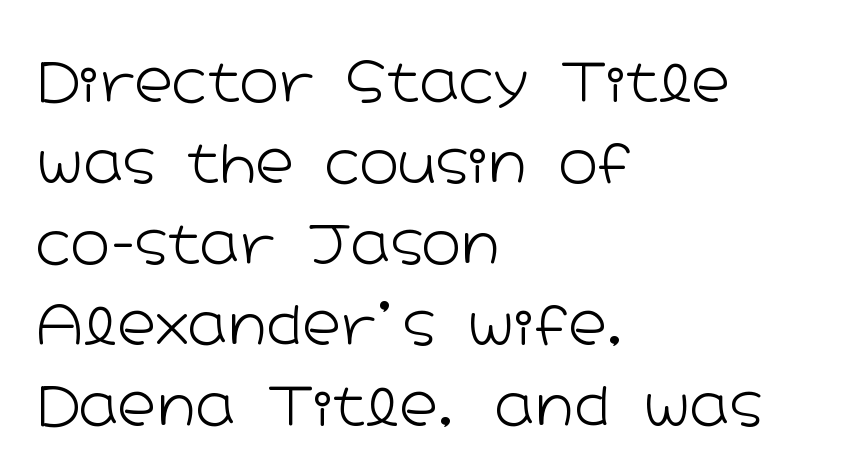
{"serif": "no", "italic": "no", "bold": "no", "weight": "light", "width": "wide", "stroke_contrast": "low", "x_height": "medium", "monospaced": "no", "underline": "no", "align": "left", "line_spacing": "normal", "line_spacing_ratio": 1.53, "letter_spacing": "normal", "letter_spacing_em": 0.0, "glyph_px": 53}
